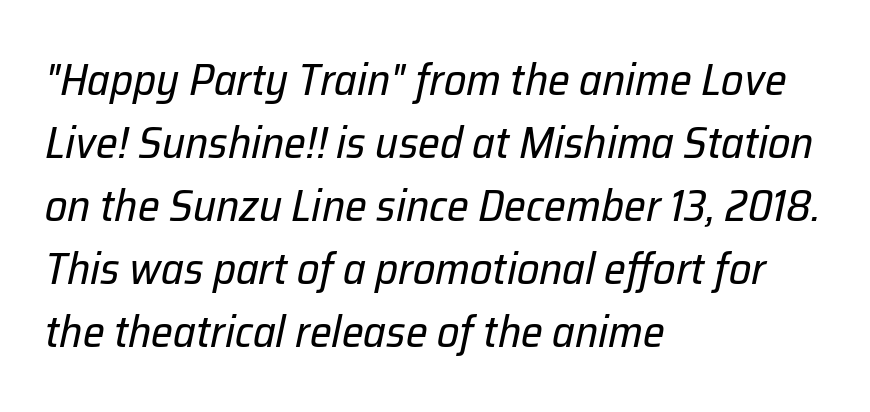
The image shows 44 px regular-weight type, italic (leaning right); set left-aligned, normal line spacing (1.43x), normal letter spacing, not underlined; low stroke contrast and a medium x-height.
